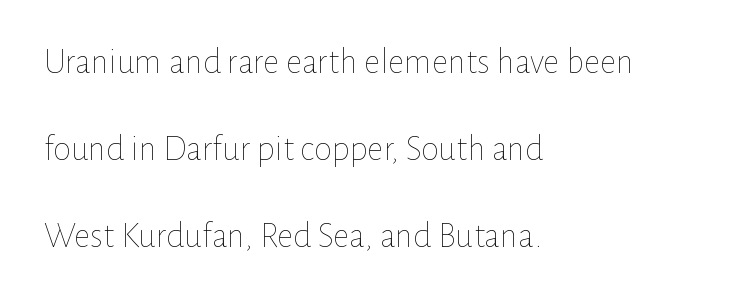
The image shows 36 px thin type, upright; set left-aligned, loose line spacing (2.42x), normal letter spacing, not underlined; low stroke contrast and a medium x-height.
